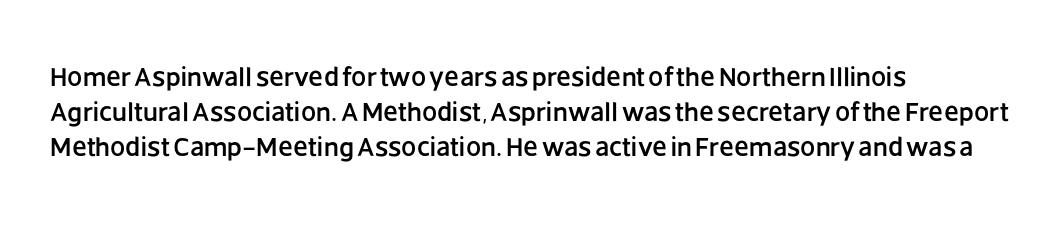
{"italic": "no", "underline": "no", "align": "left", "line_spacing": "normal", "line_spacing_ratio": 1.29, "letter_spacing": "normal", "letter_spacing_em": 0.0, "glyph_px": 27}
